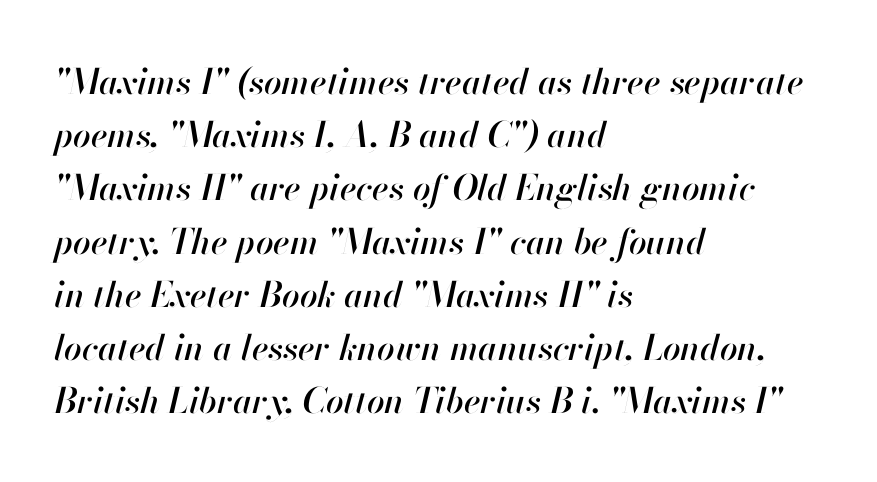
{"italic": "yes", "lean": "right", "slant_degrees": 13, "width": "normal", "stroke_contrast": "high", "x_height": "small", "monospaced": "no", "underline": "no", "align": "left", "line_spacing": "normal", "line_spacing_ratio": 1.52, "letter_spacing": "normal", "letter_spacing_em": 0.0, "glyph_px": 35}
